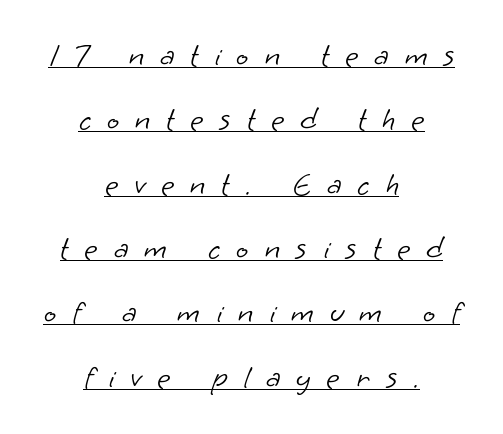
Look at the tracking — it's clearly loosened, letters drifting apart. Observe the absence of serifs on each vertical stroke in this sample. The letterforms sit at book weight or below. Here the designer chose a conventional face with non-uniform glyph widths.
